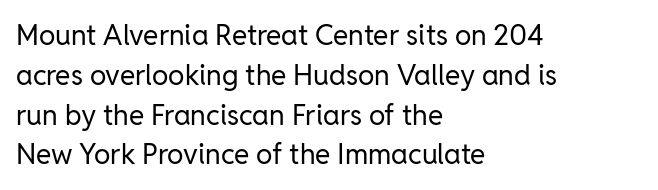
The image shows 28 px regular-weight sans-serif type, upright; set left-aligned, normal line spacing (1.42x), normal letter spacing, not underlined; low stroke contrast and a medium x-height.
